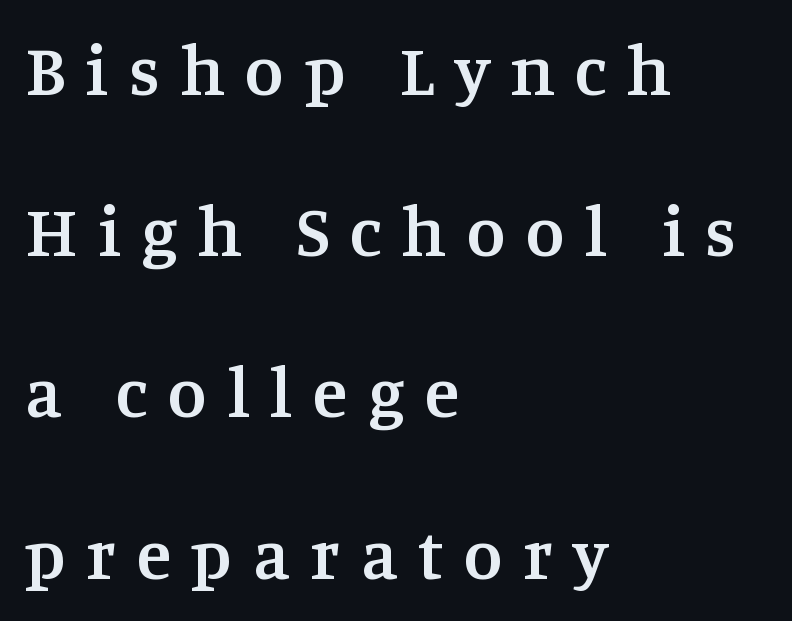
The strip under each line holds only bare page. The characters look somewhat weighty, a semibold short of true bold. Unlike italic type, these characters show no tilt at all. The letterforms stand isolated, each surrounded by extra space. A typesetter would call this proportional, since set widths differ per character. The passage shown is typeset with a serif family.
